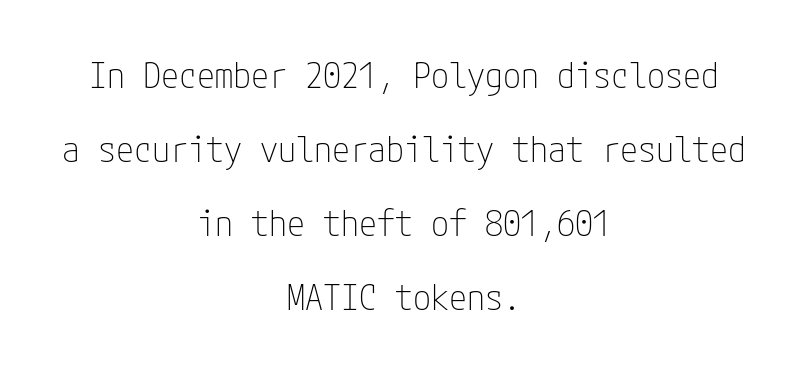
The letters stand straight up with perfectly vertical stems. The space between consecutive lines is lavish. Casual observation: everything's sitting right in the middle. Underline: absent. No extra ink here — the face is not bold. Each word holds together tightly as a unit, with standard inter-letter gaps.
